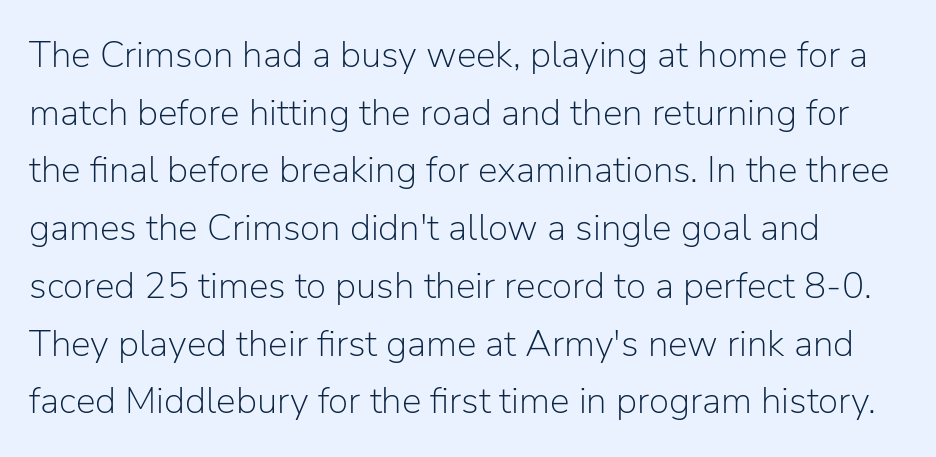
Q: Is the text bold? A: No.
Q: Is the text italic (slanted)? A: No, it is upright.
Q: Is the typeface a serif or a sans-serif typeface? A: Sans-serif.
Q: Is the text underlined? A: No.
Q: Is the spacing between letters normal or unusually wide? A: Normal.
Q: Is the spacing between lines tight, normal or loose? A: Normal.
Q: Width (condensed, normal, or wide)? A: Normal.
Q: Stroke contrast? A: Low.
Q: x-height? A: Medium.
Q: Monospaced? A: No.
